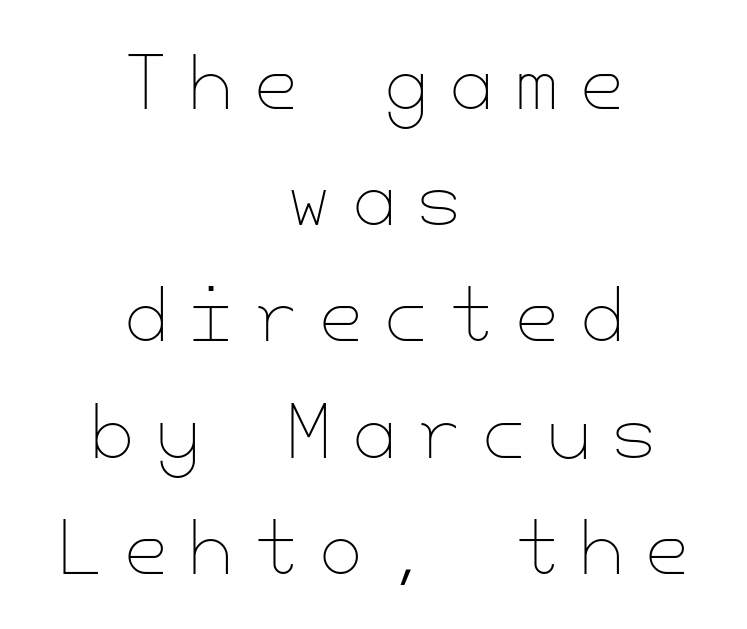
Each row of text sits above clean, open space. Rows of type keep a routine distance in the vertical direction. Here the glyphs are tracked loosely, breaking word shapes into spaced letters. The font's upright variant was chosen for this text.
